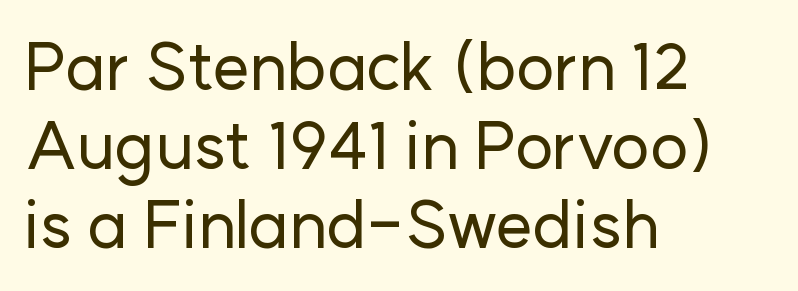
The image shows 66 px sans-serif type, upright; set left-aligned, line spacing 1.2x, normal letter spacing, not underlined; low stroke contrast and a medium x-height.
